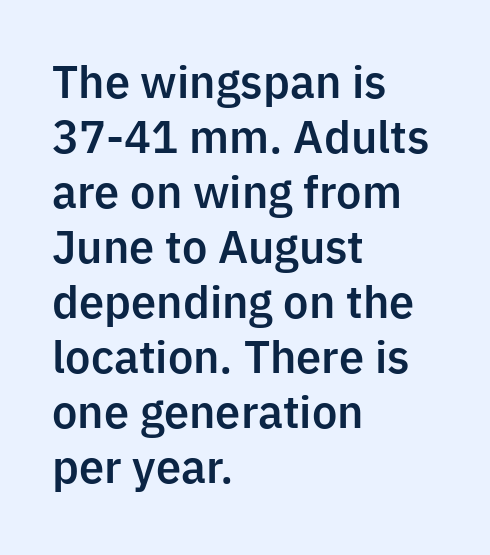
Posture: upright roman. Leftover space on each line is placed entirely after the last word. The rendering uses natural spacing where letterforms have individual widths. No extra tracking has been applied to these lines.
